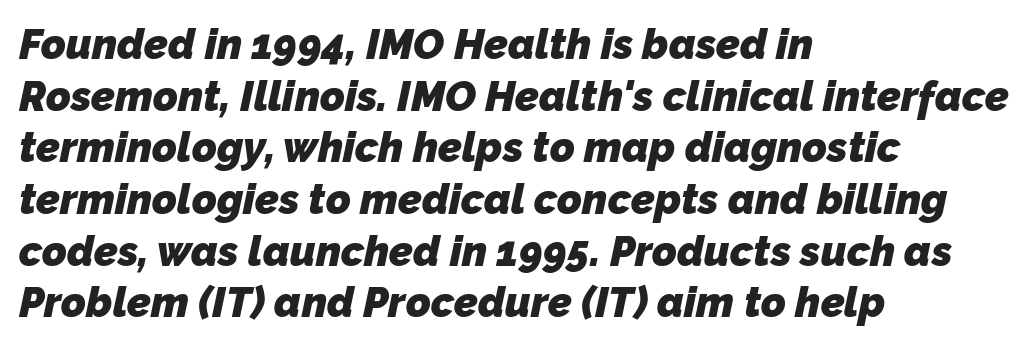
The image shows 42 px heavy sans-serif type; set left-aligned, line spacing 1.23x, normal letter spacing, not underlined; low stroke contrast and a medium x-height.
